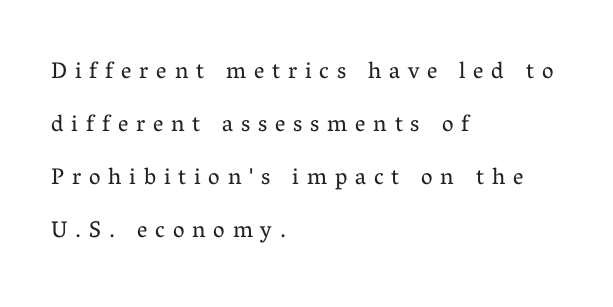
The image shows 23 px text type, upright; set left-aligned, loose line spacing (2.31x), unusually wide letter spacing (+0.34 em), not underlined.
